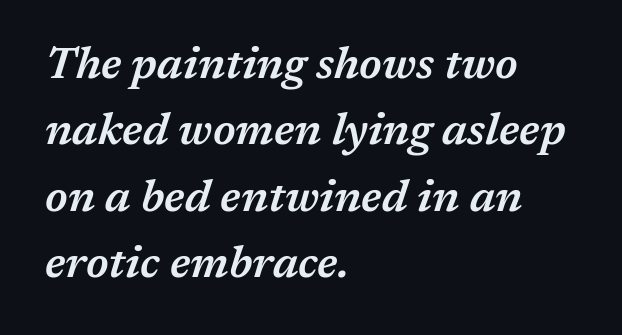
{"italic": "yes", "lean": "right", "slant_degrees": 17, "bold": "semi", "weight": "semibold", "width": "normal", "stroke_contrast": "medium", "x_height": "medium", "monospaced": "no", "underline": "no", "align": "left", "line_spacing": "normal", "line_spacing_ratio": 1.51, "letter_spacing": "normal", "letter_spacing_em": 0.0, "glyph_px": 44}
